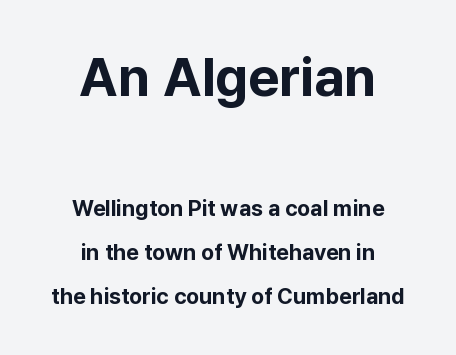
The image shows 54 px bold sans-serif type, upright; set centered, loose line spacing (2.0x), normal letter spacing, not underlined; the first (top) block is 2.45x larger; low stroke contrast and a medium x-height.
